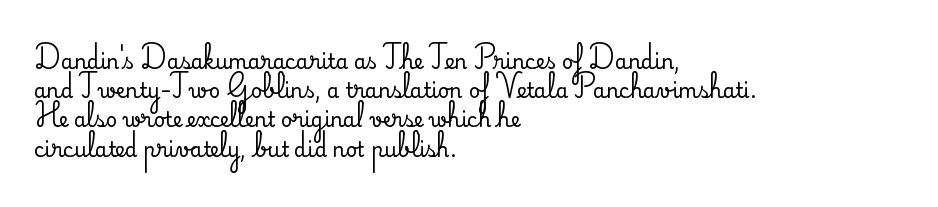
Q: Is the text italic (slanted)? A: No, it is upright.
Q: Is the text underlined? A: No.
Q: How is the paragraph aligned? A: Left-aligned.
Q: Is the spacing between letters normal or unusually wide? A: Normal.
Q: Is the spacing between lines tight, normal or loose? A: Normal.
